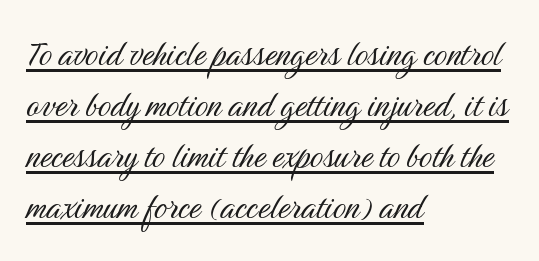
Characters follow at the spacing the type designer built in. Underlined type. Layout note: lines flush left. Each letter keeps its own natural width here, so spacing adapts to shape.
